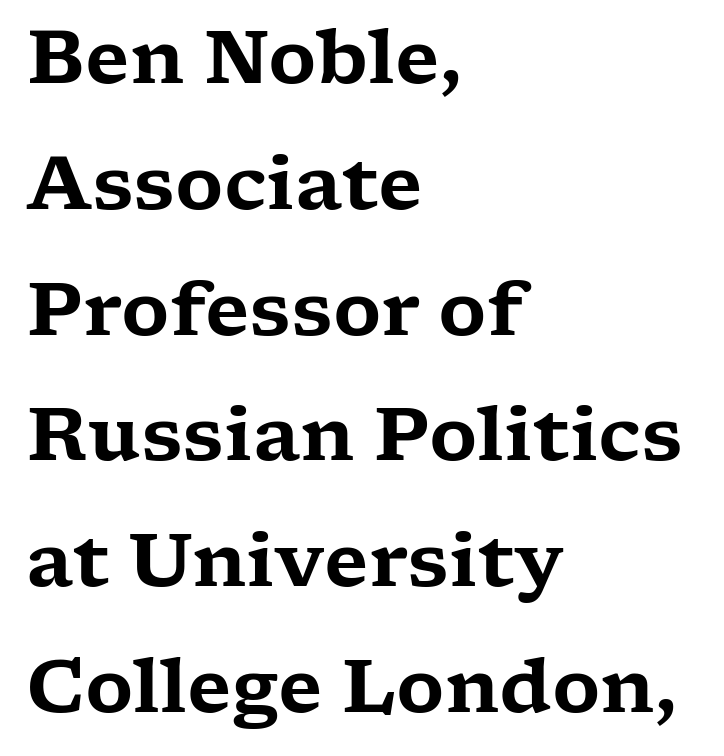
Q: Is the text italic (slanted)? A: No, it is upright.
Q: Is the typeface a serif or a sans-serif typeface? A: Serif.
Q: Is the text underlined? A: No.
Q: How is the paragraph aligned? A: Left-aligned.
Q: Is the spacing between letters normal or unusually wide? A: Normal.
Q: Is the spacing between lines tight, normal or loose? A: Normal.
Q: Width (condensed, normal, or wide)? A: Wide.
Q: Stroke contrast? A: Low.
Q: x-height? A: Medium.
Q: Monospaced? A: No.
